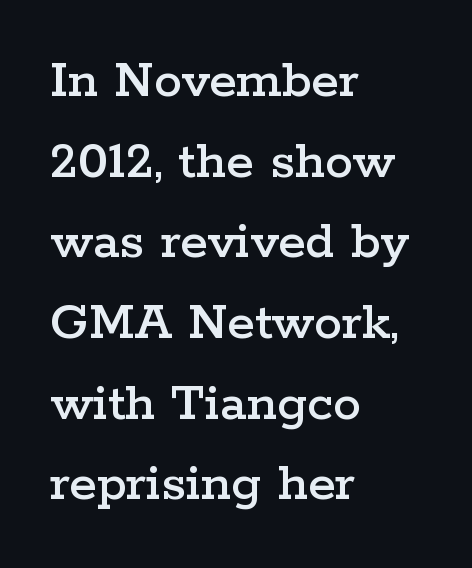
The image shows 56 px wide serif type, upright; set left-aligned, normal line spacing (1.44x), normal letter spacing, not underlined; low stroke contrast and a medium x-height.
